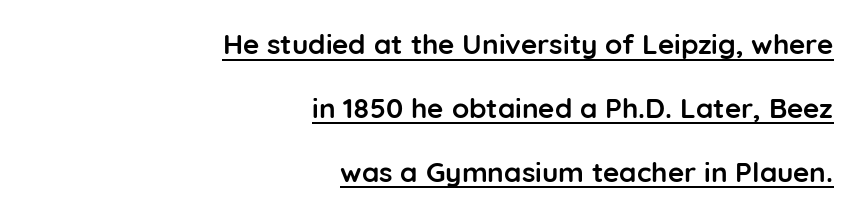
Q: Is the text bold? A: Yes.
Q: Is the text italic (slanted)? A: No, it is upright.
Q: Is the typeface a serif or a sans-serif typeface? A: Sans-serif.
Q: Is the text underlined? A: Yes.
Q: How is the paragraph aligned? A: Right-aligned.
Q: Is the spacing between letters normal or unusually wide? A: Normal.
Q: Is the spacing between lines tight, normal or loose? A: Loose.
Q: Width (condensed, normal, or wide)? A: Normal.
Q: Stroke contrast? A: Low.
Q: x-height? A: Medium.
Q: Monospaced? A: No.
